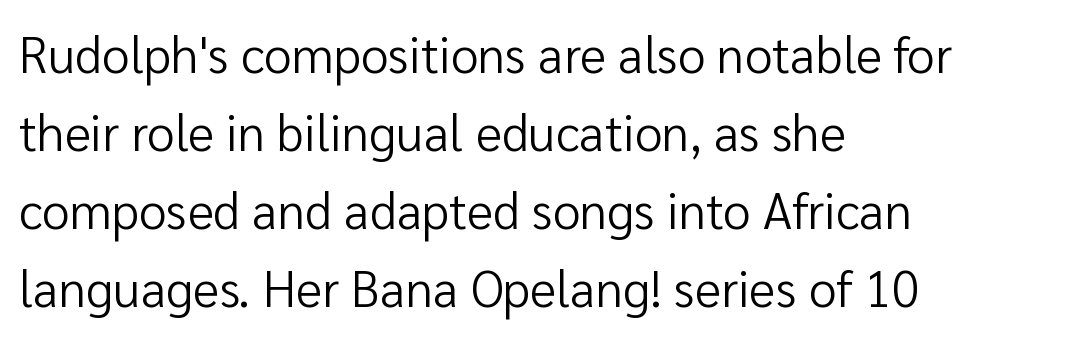
{"serif": "no", "italic": "no", "bold": "no", "weight": "regular", "width": "normal", "stroke_contrast": "low", "x_height": "medium", "monospaced": "no", "underline": "no", "align": "left", "line_spacing": "normal", "line_spacing_ratio": 1.56, "letter_spacing": "normal", "letter_spacing_em": 0.0, "glyph_px": 50}
